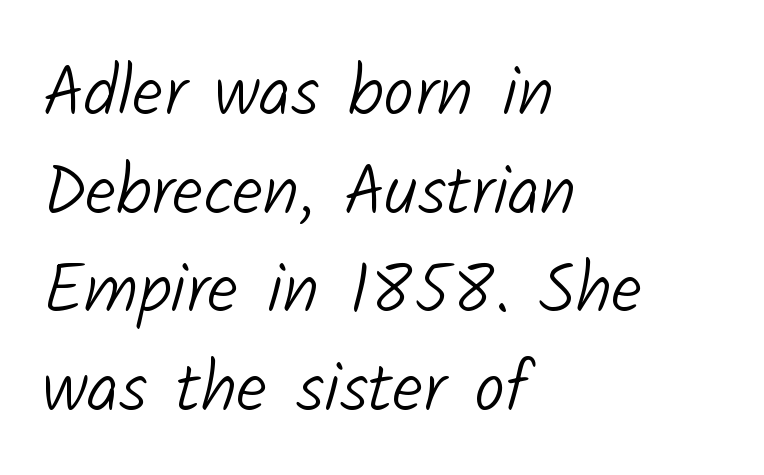
{"serif": "no", "bold": "no", "weight": "light", "width": "normal", "stroke_contrast": "low", "x_height": "medium", "monospaced": "no", "underline": "no", "align": "left", "line_spacing": "normal", "line_spacing_ratio": 1.41, "letter_spacing": "normal", "letter_spacing_em": 0.0, "glyph_px": 70}
